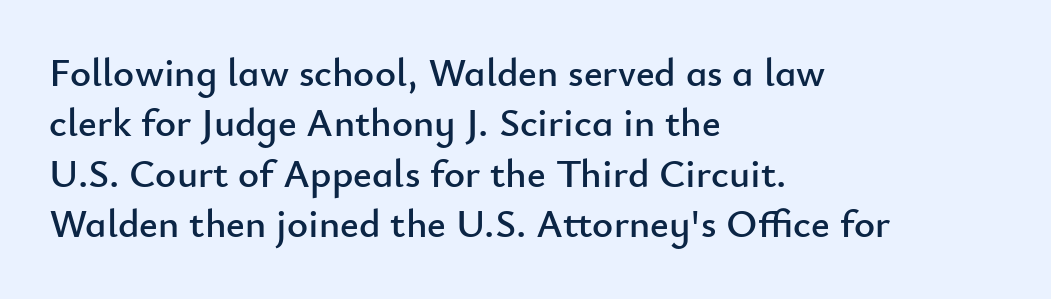
The image shows 40 px sans-serif type, upright; set left-aligned, normal line spacing (1.26x), normal letter spacing, not underlined; low stroke contrast and a small x-height.
